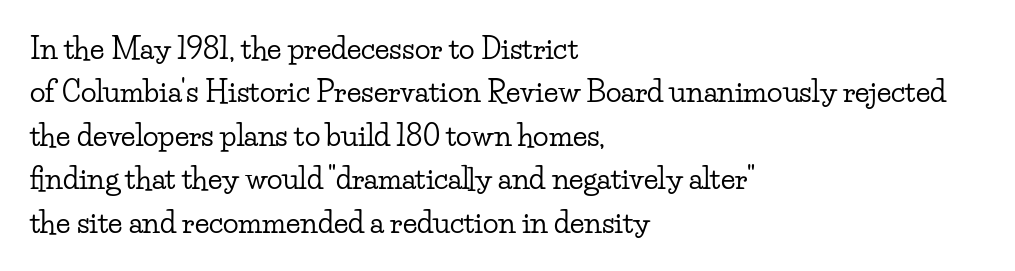
Q: Is the text italic (slanted)? A: No, it is upright.
Q: Is the typeface a serif or a sans-serif typeface? A: Serif.
Q: Is the text underlined? A: No.
Q: How is the paragraph aligned? A: Left-aligned.
Q: Is the spacing between letters normal or unusually wide? A: Normal.
Q: Is the spacing between lines tight, normal or loose? A: Normal.
Q: Width (condensed, normal, or wide)? A: Wide.
Q: Stroke contrast? A: Low.
Q: x-height? A: Small.
Q: Monospaced? A: No.
